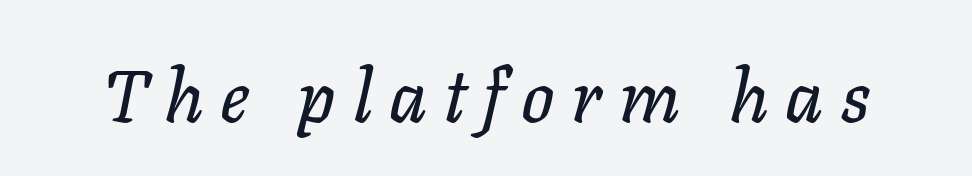
{"italic": "yes", "lean": "right", "slant_degrees": 11, "width": "normal", "stroke_contrast": "low", "x_height": "medium", "monospaced": "no", "underline": "no", "letter_spacing": "wide", "letter_spacing_em": 0.23, "glyph_px": 73}
